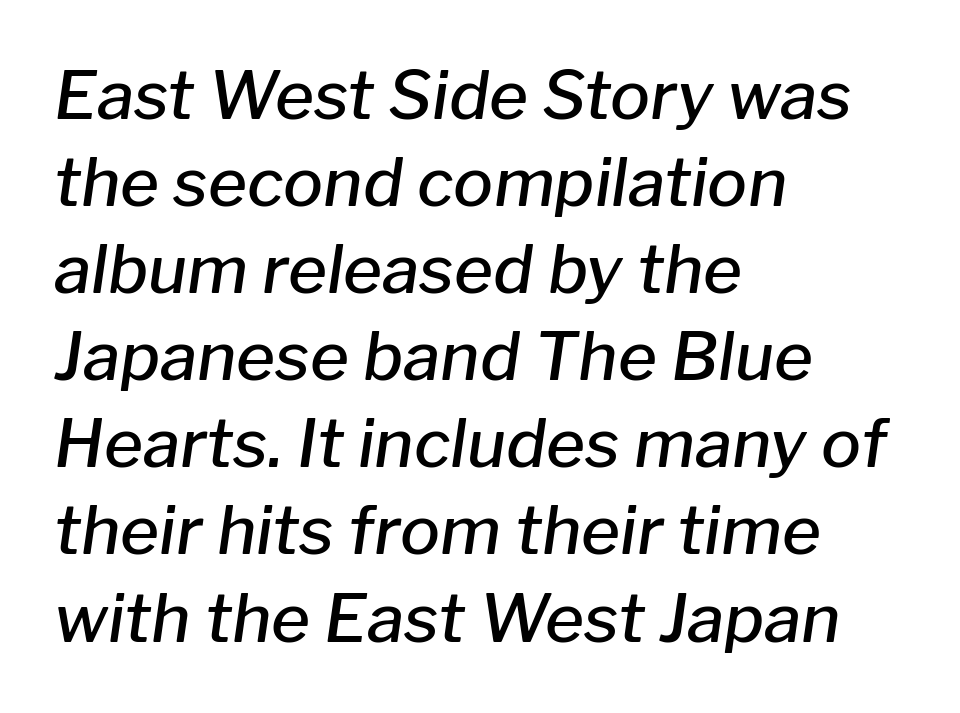
The image shows 67 px semibold type, italic (leaning right); set left-aligned, normal line spacing (1.3x), normal letter spacing, not underlined; low stroke contrast and a medium x-height.
